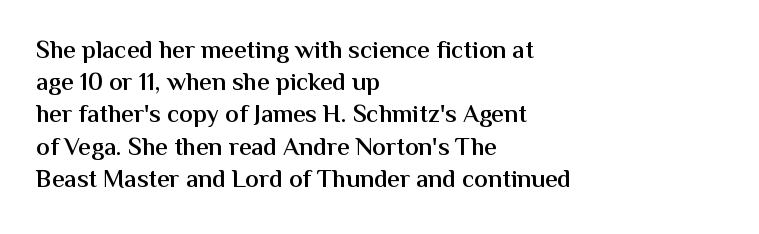
{"italic": "no", "bold": "semi", "underline": "no", "align": "left", "line_spacing": "normal", "line_spacing_ratio": 1.29, "letter_spacing": "normal", "letter_spacing_em": 0.0, "glyph_px": 25}
